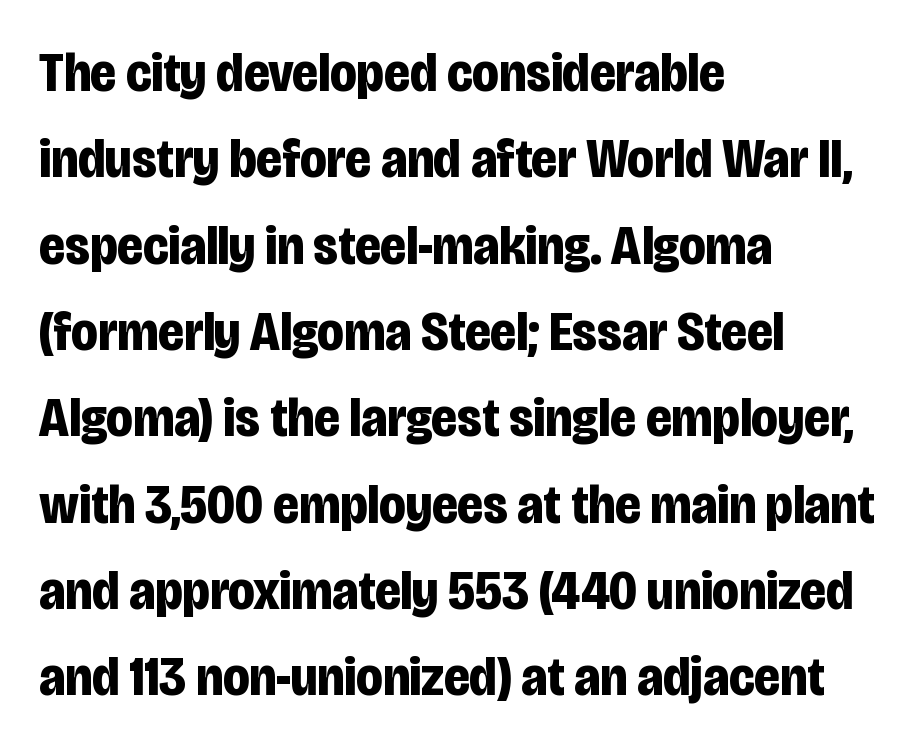
The foot of each line stays bare and open. Plenty of ink on the page — the face is bold. Here the designer chose a conventional face with non-uniform glyph widths. The line-height multiplier appears to be the usual default.
